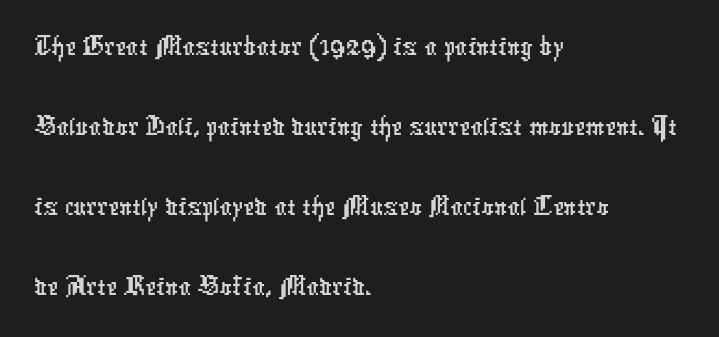
The face used here is a sans, in the tradition of grotesques and geometrics. Spacing verdict: proportional, widths tailored to each character. Honestly, there is no underline to notice here at all. The type is set solid horizontally, with unmodified tracking. Does the copy run flush right? No — it runs flush left.
